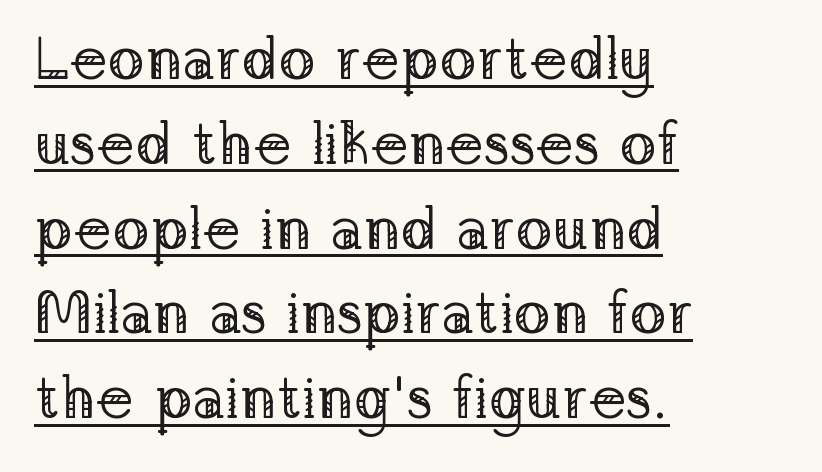
The image shows 61 px regular-weight serif type, upright; set left-aligned, normal line spacing (1.39x), normal letter spacing, underlined; low stroke contrast and a medium x-height.
